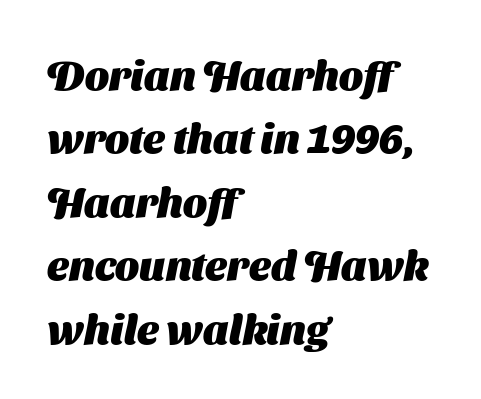
A clean baseline with only descenders dipping below it. Look at the bottom of the vertical strokes: they stop flat, with no serifs. Set as a true bold cut, around the 700 mark. This rendering leaves character spacing at its baseline value. One glance says typical: line gaps are just what's usual. Character widths vary here, with narrow letters taking less room than wide ones.
